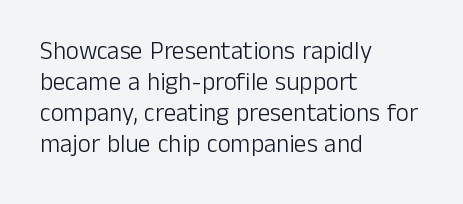
The image shows 25 px text type, upright; set left-aligned, line spacing 1.24x, normal letter spacing, not underlined.
